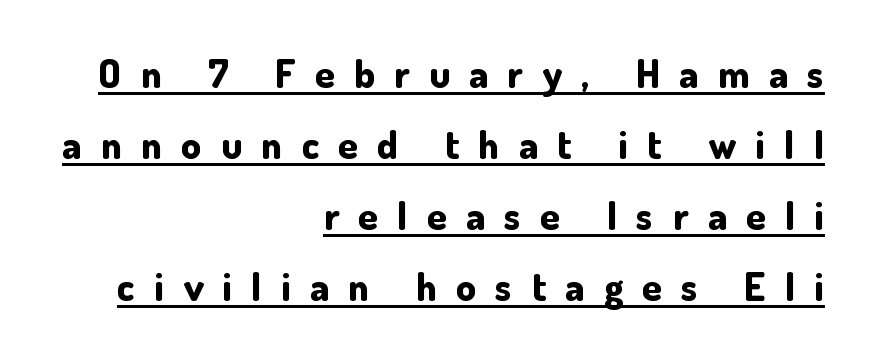
{"serif": "no", "italic": "no", "bold": "yes", "weight": "bold", "width": "normal", "stroke_contrast": "low", "x_height": "small", "monospaced": "no", "underline": "yes", "align": "right", "line_spacing_ratio": 1.82, "letter_spacing": "wide", "letter_spacing_em": 0.5, "glyph_px": 39}
